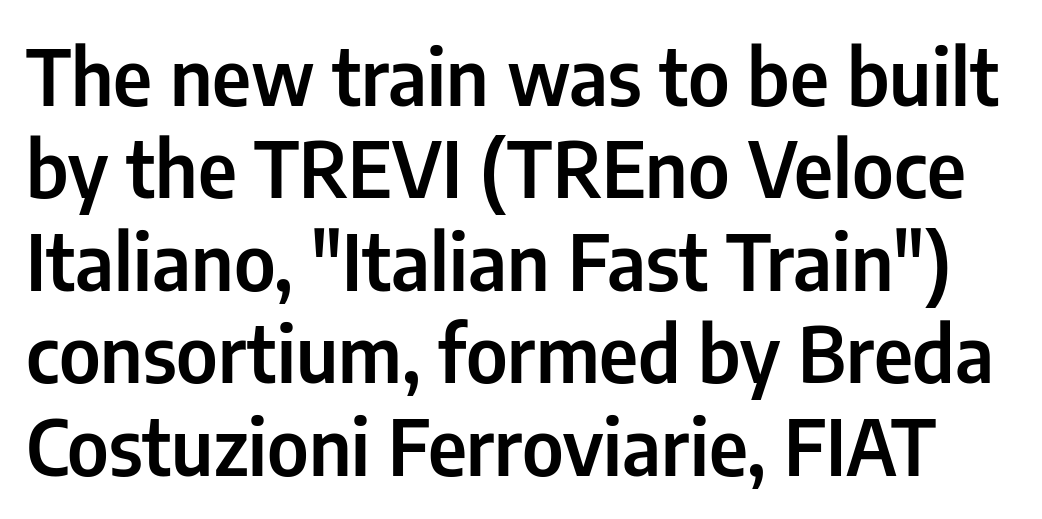
{"serif": "no", "italic": "no", "width": "condensed", "stroke_contrast": "low", "x_height": "medium", "monospaced": "no", "underline": "no", "line_spacing_ratio": 1.2, "letter_spacing": "normal", "letter_spacing_em": 0.0, "glyph_px": 77}
